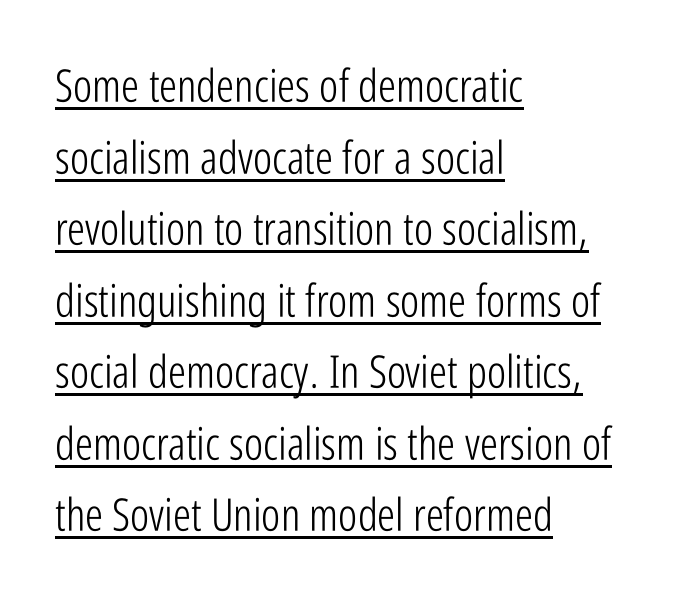
Q: Is the text bold? A: No.
Q: Is the text italic (slanted)? A: No, it is upright.
Q: Is the typeface a serif or a sans-serif typeface? A: Sans-serif.
Q: Is the text underlined? A: Yes.
Q: How is the paragraph aligned? A: Left-aligned.
Q: Is the spacing between letters normal or unusually wide? A: Normal.
Q: Is the spacing between lines tight, normal or loose? A: Normal.
Q: Width (condensed, normal, or wide)? A: Condensed.
Q: Stroke contrast? A: Low.
Q: x-height? A: Medium.
Q: Monospaced? A: No.
